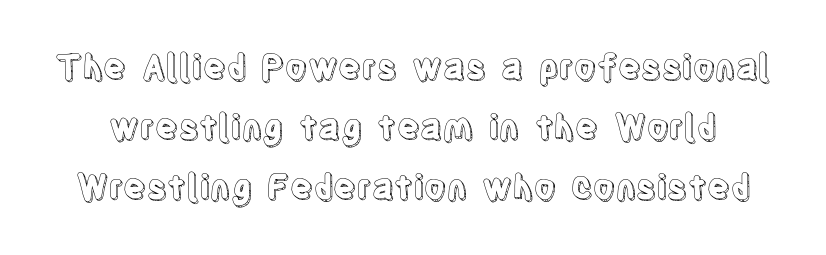
Look at the tracking — it's just the regular setting, nothing added. The glyphs are unaccompanied by any horizontal stroke below them. The type sits square on the baseline with zero lean. These lines are rendered in a variable-pitch font.
